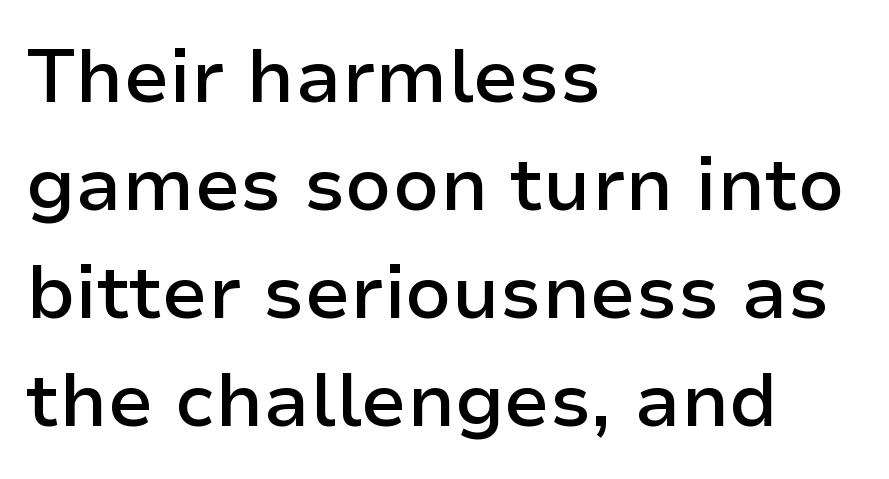
Spacing verdict: proportional, widths tailored to each character. In terms of posture, this sample is upright. Type without underlining. Is this a sans? Yes — the strokes have no serifs.
